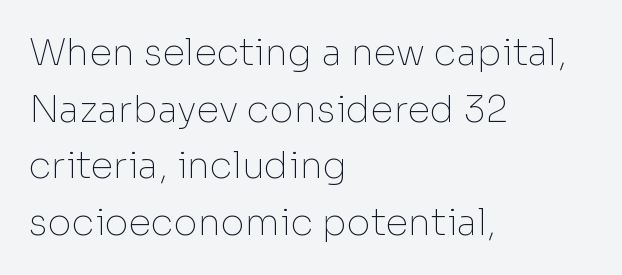
{"serif": "no", "italic": "no", "bold": "no", "weight": "thin", "width": "normal", "stroke_contrast": "low", "x_height": "medium", "monospaced": "no", "underline": "no", "align": "left", "line_spacing": "normal", "line_spacing_ratio": 1.53, "letter_spacing": "normal", "letter_spacing_em": 0.0, "glyph_px": 37}
